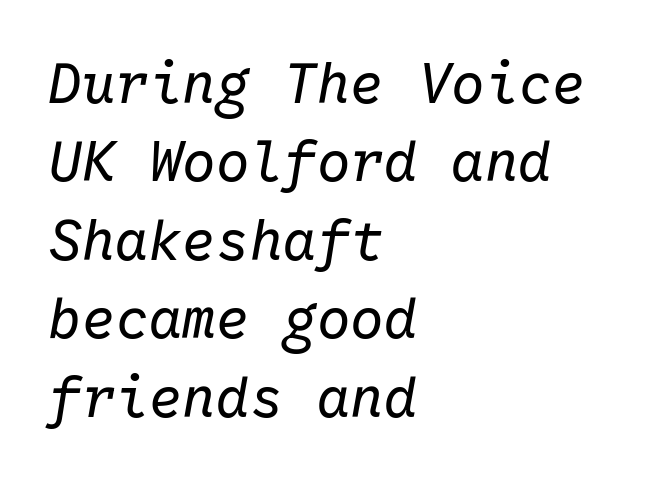
{"italic": "yes", "lean": "right", "slant_degrees": 10, "bold": "no", "weight": "regular", "width": "normal", "stroke_contrast": "low", "x_height": "medium", "monospaced": "yes", "underline": "no", "align": "left", "line_spacing": "normal", "line_spacing_ratio": 1.4, "letter_spacing": "normal", "letter_spacing_em": 0.0, "glyph_px": 56}
